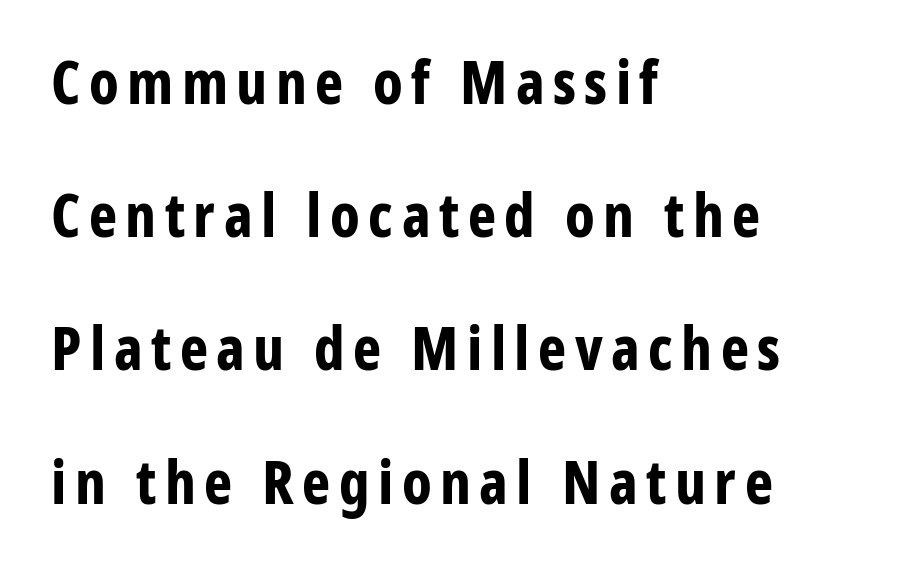
Q: Is the text bold? A: Yes.
Q: Is the text italic (slanted)? A: No, it is upright.
Q: Is the typeface a serif or a sans-serif typeface? A: Sans-serif.
Q: Is the text underlined? A: No.
Q: How is the paragraph aligned? A: Left-aligned.
Q: Is the spacing between lines tight, normal or loose? A: Loose.
Q: Width (condensed, normal, or wide)? A: Condensed.
Q: Stroke contrast? A: Low.
Q: x-height? A: Medium.
Q: Monospaced? A: No.
